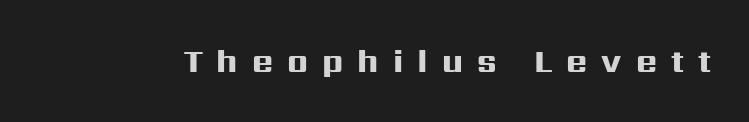
The strip under each line holds only bare page. Is this a sans? Yes — the strokes have no serifs. If you drew a line through each stem, it would be perfectly vertical. Strong, thick strokes mark this as bold type. Caption: expanded tracking, letters set apart.
